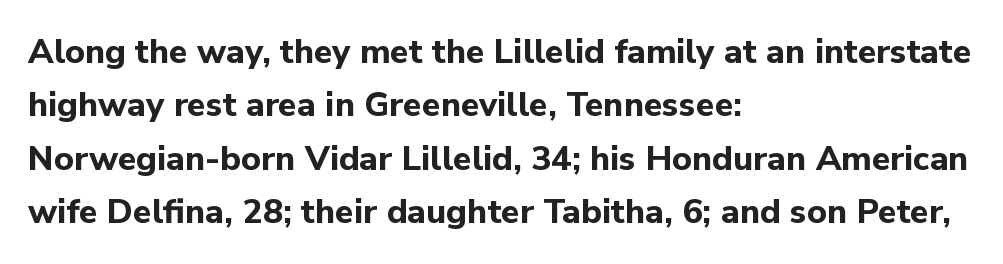
The image shows 34 px bold sans-serif type, upright; set left-aligned, normal line spacing (1.57x), normal letter spacing, not underlined; low stroke contrast and a medium x-height.
